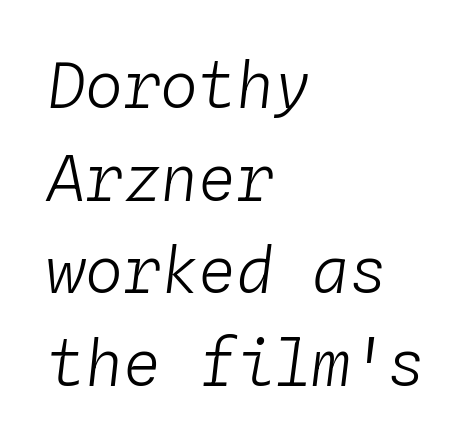
Q: Is the text bold? A: No.
Q: Is the text italic (slanted)? A: Yes, it leans right by about 4 degrees.
Q: Is the text underlined? A: No.
Q: How is the paragraph aligned? A: Left-aligned.
Q: Is the spacing between letters normal or unusually wide? A: Normal.
Q: Is the spacing between lines tight, normal or loose? A: Normal.
Q: Width (condensed, normal, or wide)? A: Normal.
Q: Stroke contrast? A: Low.
Q: x-height? A: Medium.
Q: Monospaced? A: Yes.
